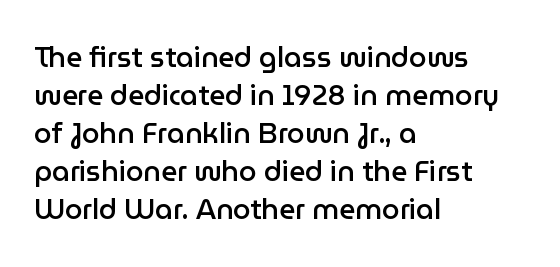
{"serif": "no", "italic": "no", "bold": "semi", "weight": "semibold", "width": "normal", "stroke_contrast": "low", "x_height": "medium", "monospaced": "no", "underline": "no", "align": "left", "line_spacing": "normal", "line_spacing_ratio": 1.36, "letter_spacing": "normal", "letter_spacing_em": 0.0, "glyph_px": 28}
